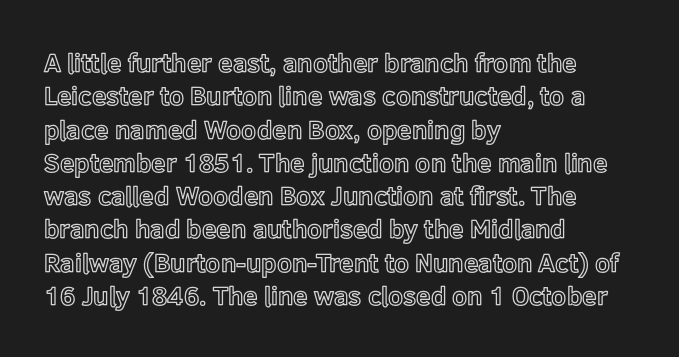
{"italic": "no", "underline": "no", "align": "left", "line_spacing": "normal", "line_spacing_ratio": 1.28, "letter_spacing": "normal", "letter_spacing_em": 0.0, "glyph_px": 26}
